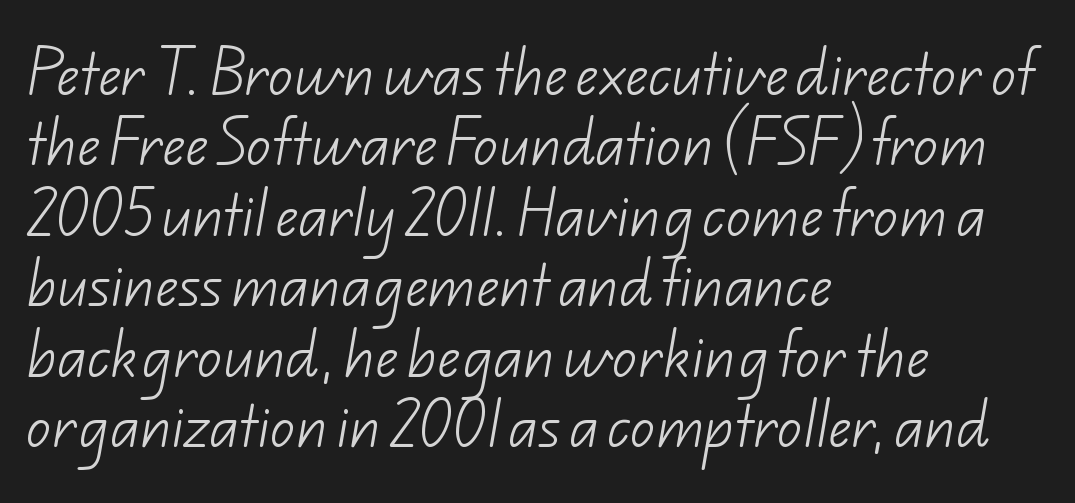
A normal amount of white space separates one row of letters from the next. Weight: in the light-to-regular range. A typesetter would call this proportional, since set widths differ per character. Tracking here is standard; glyphs follow each other at the usual distance. The foot of each line stays bare and open.
